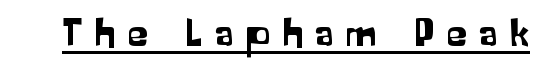
Q: Is the text italic (slanted)? A: No, it is upright.
Q: Is the typeface a serif or a sans-serif typeface? A: Sans-serif.
Q: Is the text underlined? A: Yes.
Q: Is the spacing between letters normal or unusually wide? A: Unusually wide.
Q: Width (condensed, normal, or wide)? A: Normal.
Q: Stroke contrast? A: Low.
Q: x-height? A: Medium.
Q: Monospaced? A: No.
